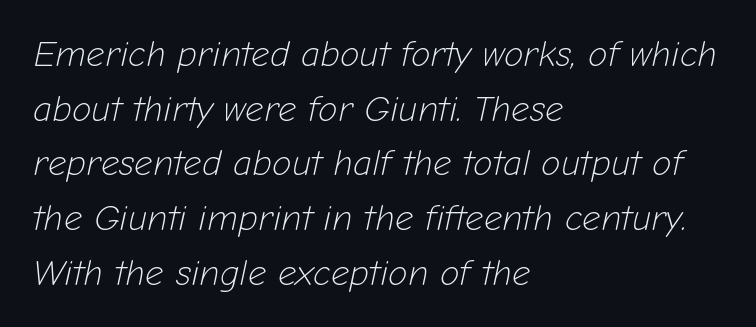
The tracking reads as untouched default to a designer's eye. If you drew a ruler down the left edge, every line would touch it. Clear beneath every line of the passage. Interline gaps are of average width in this sample. Looks like regular typesetting: each glyph gets only the width it needs.
